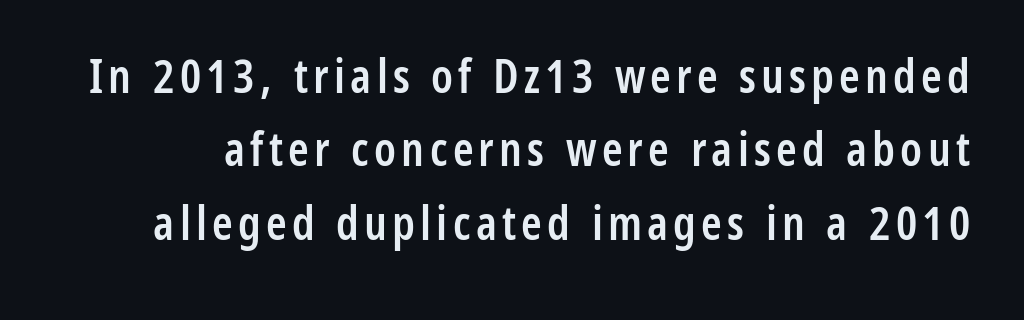
{"serif": "no", "italic": "no", "bold": "semi", "weight": "semibold", "width": "condensed", "stroke_contrast": "low", "x_height": "medium", "monospaced": "no", "underline": "no", "line_spacing": "normal", "line_spacing_ratio": 1.56, "glyph_px": 47}
